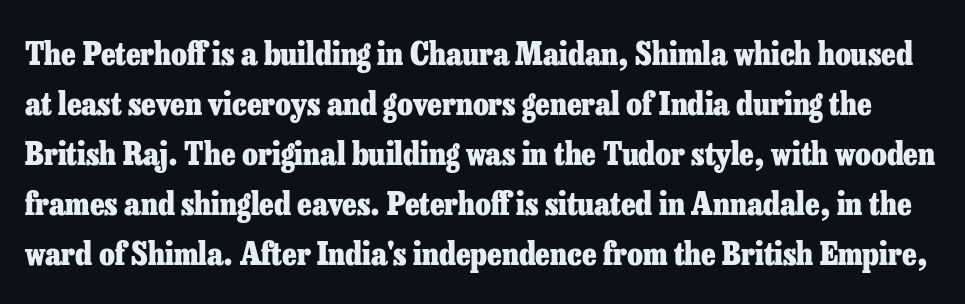
Q: Is the text bold? A: Yes.
Q: Is the text italic (slanted)? A: No, it is upright.
Q: Is the typeface a serif or a sans-serif typeface? A: Serif.
Q: Is the text underlined? A: No.
Q: Is the spacing between letters normal or unusually wide? A: Normal.
Q: Is the spacing between lines tight, normal or loose? A: Normal.
Q: Width (condensed, normal, or wide)? A: Normal.
Q: Stroke contrast? A: Low.
Q: x-height? A: Medium.
Q: Monospaced? A: No.
